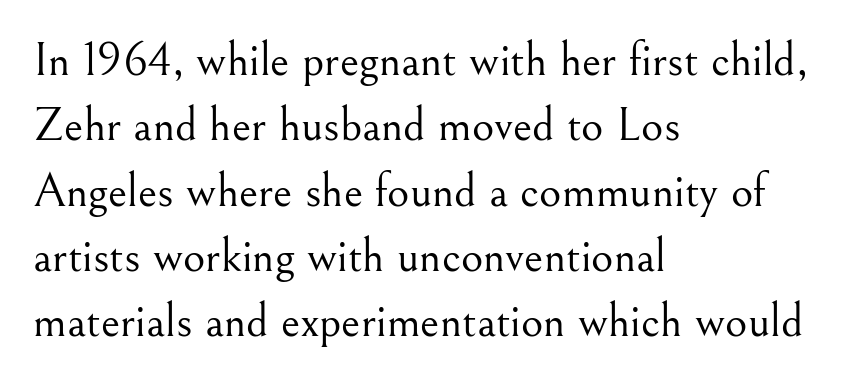
Q: Is the text bold? A: No.
Q: Is the text italic (slanted)? A: No, it is upright.
Q: Is the typeface a serif or a sans-serif typeface? A: Serif.
Q: Is the text underlined? A: No.
Q: How is the paragraph aligned? A: Left-aligned.
Q: Is the spacing between letters normal or unusually wide? A: Normal.
Q: Is the spacing between lines tight, normal or loose? A: Normal.
Q: Width (condensed, normal, or wide)? A: Normal.
Q: Stroke contrast? A: Medium.
Q: x-height? A: Small.
Q: Monospaced? A: No.
